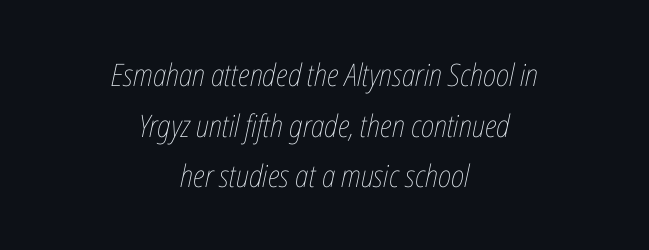
Q: Is the text bold? A: No.
Q: Is the text italic (slanted)? A: Yes, it leans right by about 12 degrees.
Q: Is the text underlined? A: No.
Q: How is the paragraph aligned? A: Centered.
Q: Is the spacing between letters normal or unusually wide? A: Normal.
Q: Is the spacing between lines tight, normal or loose? A: Normal.
Q: Width (condensed, normal, or wide)? A: Condensed.
Q: Stroke contrast? A: Low.
Q: x-height? A: Medium.
Q: Monospaced? A: No.
